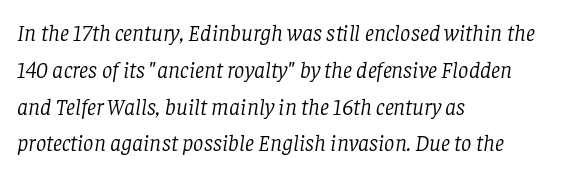
{"italic": "yes", "lean": "right", "slant_degrees": 8, "bold": "no", "underline": "no", "align": "left", "line_spacing": "normal", "line_spacing_ratio": 1.6, "letter_spacing": "normal", "letter_spacing_em": 0.0, "glyph_px": 23}
